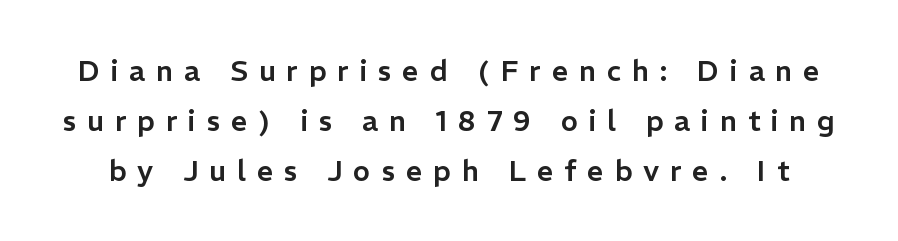
{"serif": "no", "italic": "no", "width": "normal", "stroke_contrast": "low", "x_height": "medium", "monospaced": "no", "underline": "no", "line_spacing_ratio": 1.72, "letter_spacing": "wide", "letter_spacing_em": 0.37, "glyph_px": 29}
